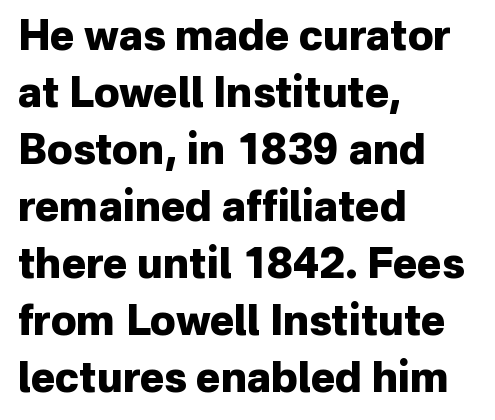
Every row of glyphs begins at an identical x-position on the left. Is there any slant? The stems are plumb. In terms of leading, this rendering sits right in the middle. The space beneath each line is pristine and unruled. Serif or sans? Sans — the stroke terminals are bare. Typesetter's note: full bold, strokes at maximum text heaviness.
